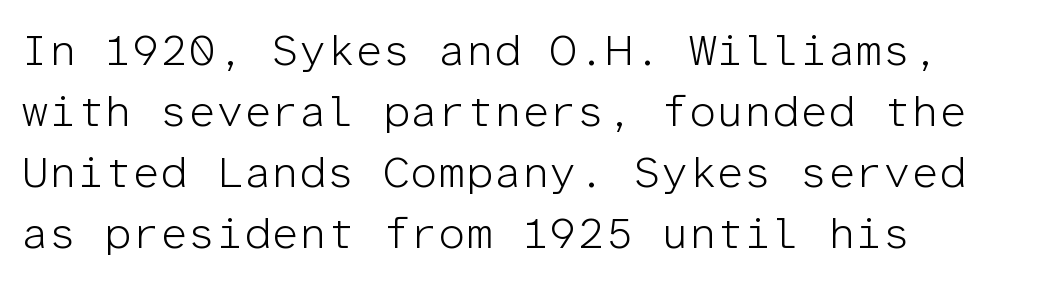
The image shows 44 px light sans-serif type, upright, monospaced; set left-aligned, normal line spacing (1.39x), normal letter spacing, not underlined; low stroke contrast and a medium x-height.
